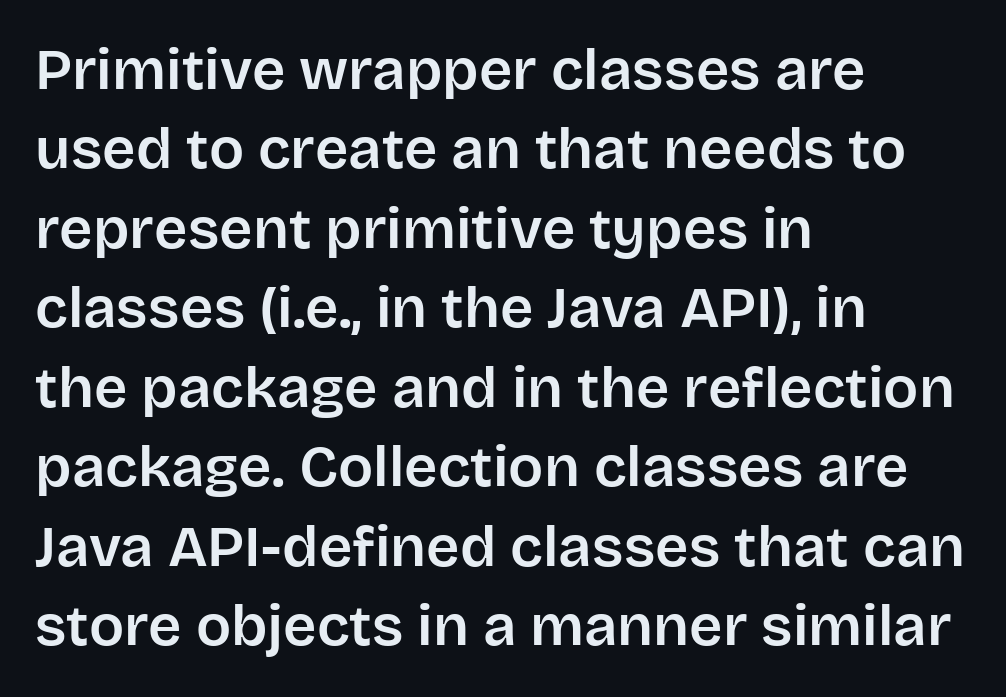
The image shows 58 px sans-serif type, upright; set left-aligned, normal line spacing (1.37x), normal letter spacing, not underlined; low stroke contrast and a large x-height.
